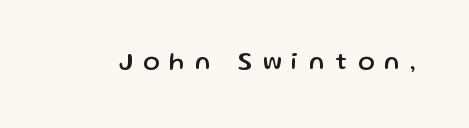
Q: Is the text italic (slanted)? A: No, it is upright.
Q: Is the text underlined? A: No.
Q: Is the spacing between letters normal or unusually wide? A: Unusually wide.
